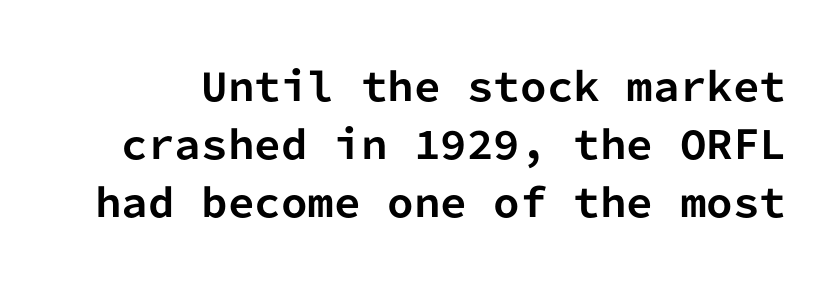
{"serif": "no", "italic": "no", "bold": "yes", "weight": "bold", "width": "normal", "stroke_contrast": "low", "x_height": "medium", "monospaced": "yes", "underline": "no", "line_spacing": "normal", "line_spacing_ratio": 1.53, "letter_spacing": "normal", "letter_spacing_em": 0.0, "glyph_px": 38}
